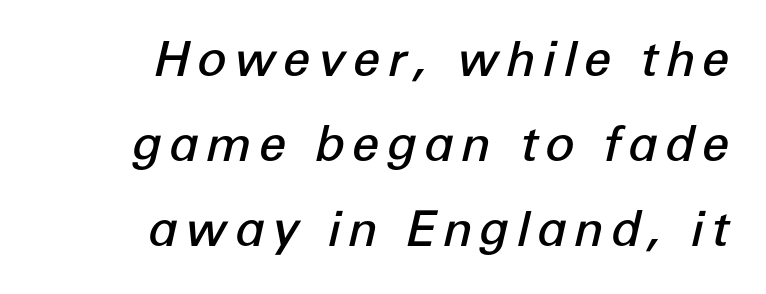
{"italic": "yes", "lean": "right", "slant_degrees": 12, "bold": "semi", "weight": "semibold", "width": "normal", "stroke_contrast": "low", "x_height": "medium", "monospaced": "no", "underline": "no", "align": "right", "line_spacing_ratio": 1.73, "glyph_px": 49}
